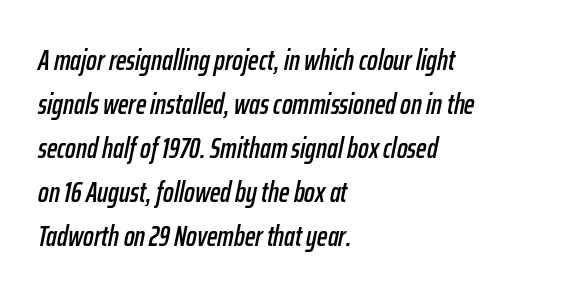
{"italic": "yes", "lean": "right", "slant_degrees": 12, "width": "condensed", "stroke_contrast": "low", "x_height": "medium", "monospaced": "no", "underline": "no", "align": "left", "line_spacing": "normal", "line_spacing_ratio": 1.57, "letter_spacing": "normal", "letter_spacing_em": 0.0, "glyph_px": 28}
